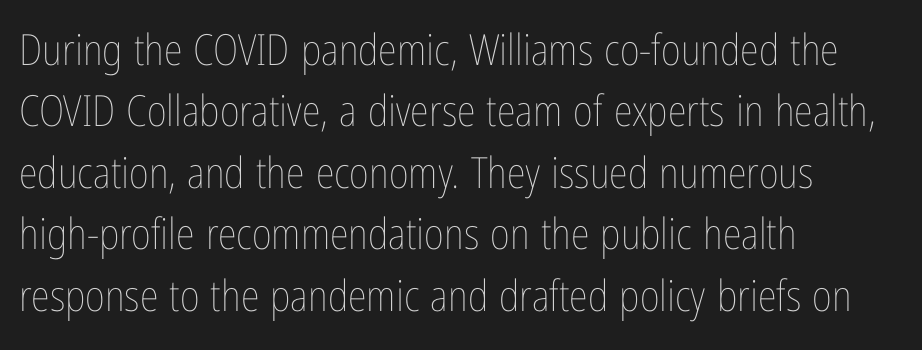
Q: Is the text bold? A: No.
Q: Is the text italic (slanted)? A: No, it is upright.
Q: Is the text underlined? A: No.
Q: How is the paragraph aligned? A: Left-aligned.
Q: Is the spacing between letters normal or unusually wide? A: Normal.
Q: Is the spacing between lines tight, normal or loose? A: Normal.
Q: Width (condensed, normal, or wide)? A: Condensed.
Q: Stroke contrast? A: Low.
Q: x-height? A: Medium.
Q: Monospaced? A: No.
